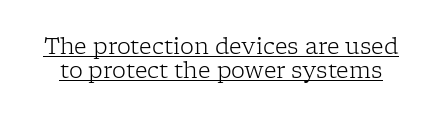
Q: Is the text bold? A: No.
Q: Is the text italic (slanted)? A: No, it is upright.
Q: Is the text underlined? A: Yes.
Q: Is the spacing between letters normal or unusually wide? A: Normal.
Q: Is the spacing between lines tight, normal or loose? A: Tight.
